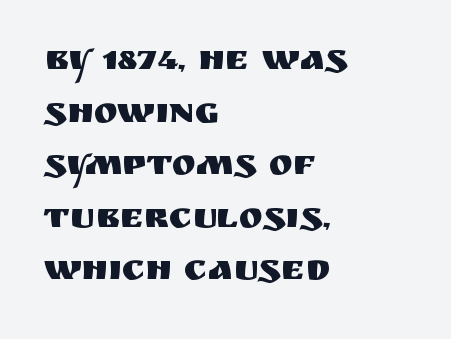
{"serif": "no", "italic": "no", "width": "normal", "stroke_contrast": "medium", "x_height": "large", "monospaced": "no", "underline": "no", "align": "left", "line_spacing": "normal", "line_spacing_ratio": 1.46, "letter_spacing": "normal", "letter_spacing_em": 0.0, "glyph_px": 36}
